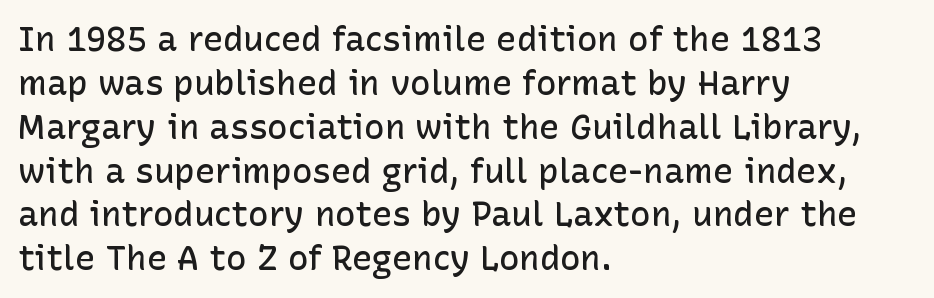
The rag falls on the right side of this text block. On the weight axis this lands at semibold, roughly 600. Underlining? Definitely not there. Vertical strokes here are truly vertical. Baseline-to-baseline distance is the conventional proportion of letter height.
